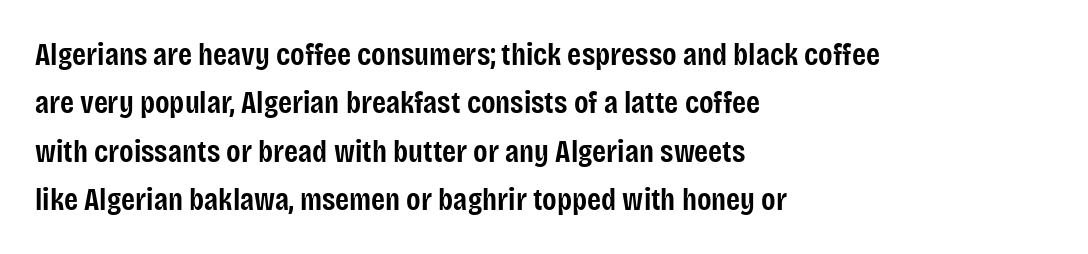
{"serif": "no", "italic": "no", "bold": "semi", "weight": "semibold", "width": "condensed", "stroke_contrast": "low", "x_height": "large", "monospaced": "no", "underline": "no", "align": "left", "line_spacing": "normal", "line_spacing_ratio": 1.51, "letter_spacing": "normal", "letter_spacing_em": 0.0, "glyph_px": 32}
